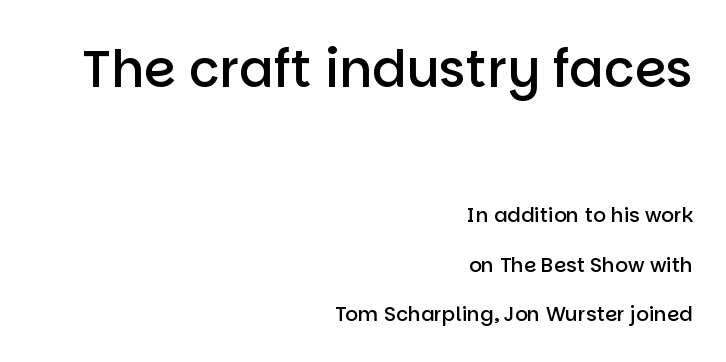
{"serif": "no", "italic": "no", "bold": "semi", "weight": "semibold", "width": "normal", "stroke_contrast": "low", "x_height": "large", "monospaced": "no", "underline": "no", "align": "right", "line_spacing": "loose", "line_spacing_ratio": 2.49, "letter_spacing": "normal", "letter_spacing_em": 0.0, "larger_block": "first", "size_ratio": 2.55, "glyph_px": 51}
